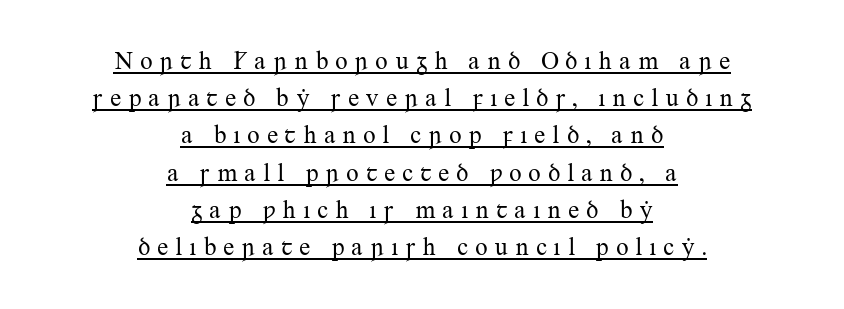
Does the lettering tilt? It doesn't — this is upright. Someone cranked the tracking dial way up on this one. The glyphs are accompanied by a horizontal stroke just below them. Horizontally, the lines are justified to the midpoint only. Is the type heavy? It reads as light-to-regular instead.
